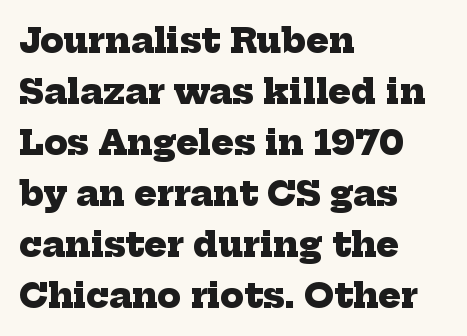
The tracking reads as untouched default to a designer's eye. The characters display serif detailing at their extremities. Note the varied advance widths — an 'i' is clearly narrower than an 'm'. Casual observation: everything's shoved over to the left.
